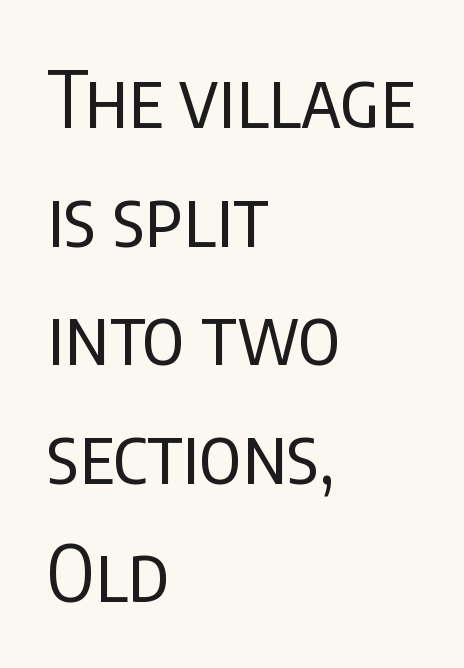
{"serif": "no", "italic": "no", "bold": "no", "weight": "regular", "width": "condensed", "stroke_contrast": "low", "x_height": "large", "monospaced": "no", "underline": "no", "align": "left", "line_spacing": "normal", "line_spacing_ratio": 1.52, "letter_spacing": "normal", "letter_spacing_em": 0.0, "glyph_px": 78}
